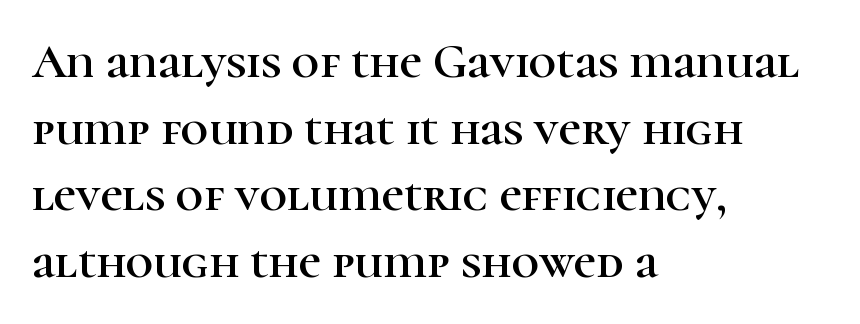
The image shows 48 px serif type, upright; set left-aligned, normal line spacing (1.39x), normal letter spacing, not underlined; high stroke contrast and a medium x-height.
